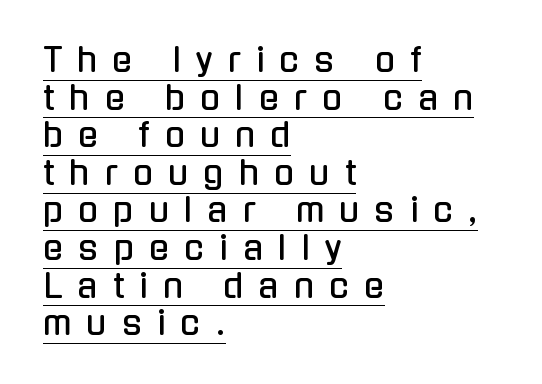
Q: Is the text italic (slanted)? A: No, it is upright.
Q: Is the typeface a serif or a sans-serif typeface? A: Sans-serif.
Q: Is the text underlined? A: Yes.
Q: How is the paragraph aligned? A: Left-aligned.
Q: Is the spacing between letters normal or unusually wide? A: Unusually wide.
Q: Is the spacing between lines tight, normal or loose? A: Tight.
Q: Width (condensed, normal, or wide)? A: Condensed.
Q: Stroke contrast? A: Low.
Q: x-height? A: Medium.
Q: Monospaced? A: No.
